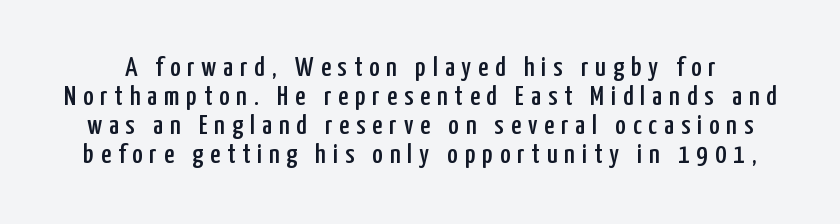
Baseline-to-baseline distance is barely more than the letter height. Quick note: underline off. The typography opts for an upright posture over an oblique one. Compared with typical body copy, the letter spacing here is much looser. The characters display no serif detailing; their extremities are plain. The face used here is proportionally spaced, like ordinary book or web type.
